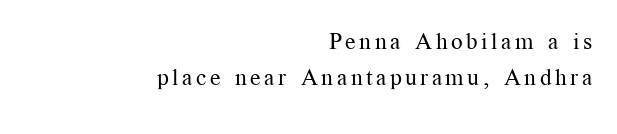
Q: Is the text bold? A: No.
Q: Is the text italic (slanted)? A: No, it is upright.
Q: Is the text underlined? A: No.
Q: How is the paragraph aligned? A: Right-aligned.
Q: Is the spacing between lines tight, normal or loose? A: Normal.
